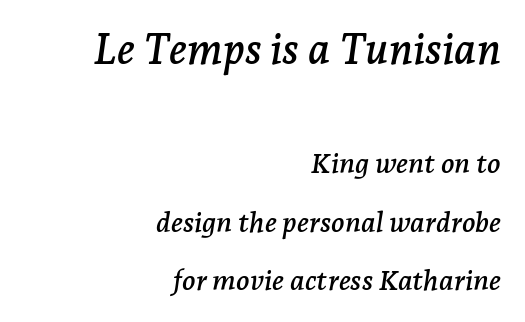
The image shows 42 px serif type, italic (leaning right); set right-aligned, loose line spacing (2.1x), normal letter spacing, not underlined; the first (top) block is 1.5x larger; low stroke contrast and a medium x-height.
